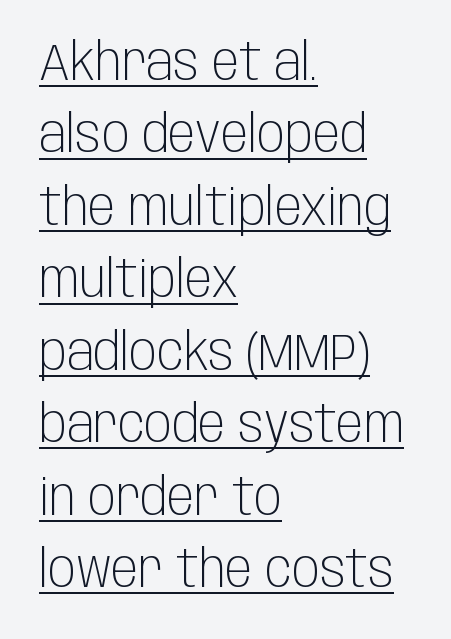
Q: Is the text bold? A: No.
Q: Is the text italic (slanted)? A: No, it is upright.
Q: Is the typeface a serif or a sans-serif typeface? A: Sans-serif.
Q: Is the text underlined? A: Yes.
Q: How is the paragraph aligned? A: Left-aligned.
Q: Is the spacing between letters normal or unusually wide? A: Normal.
Q: Is the spacing between lines tight, normal or loose? A: Normal.
Q: Width (condensed, normal, or wide)? A: Condensed.
Q: Stroke contrast? A: Low.
Q: x-height? A: Large.
Q: Monospaced? A: No.
